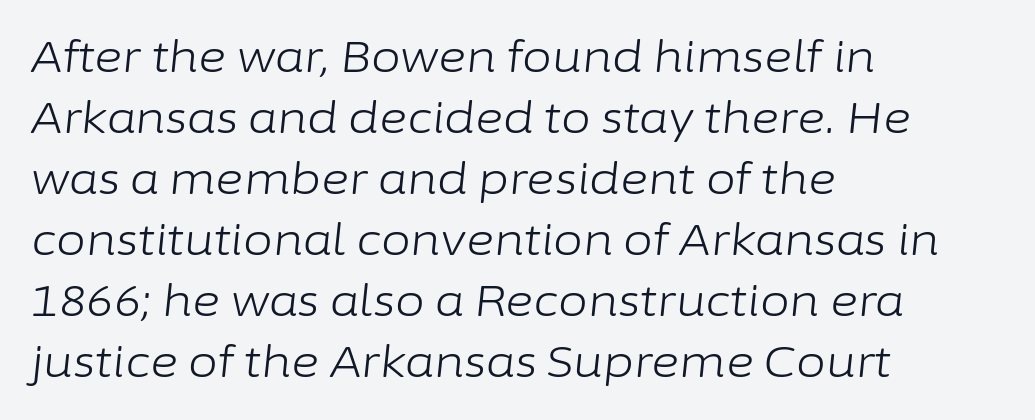
The passage is arranged the way most books set body copy — flush left. The letters sit at their default tracking, neither squeezed nor spread. A quiet, ordinary-to-light weight characterises the typeface. The font's italic variant was chosen for this text.
